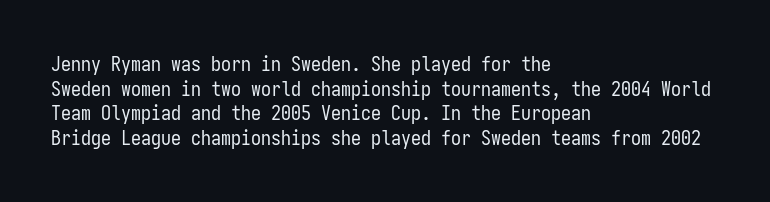
The image shows 20 px text type, upright; set left-aligned, line spacing 1.23x, normal letter spacing, not underlined.
